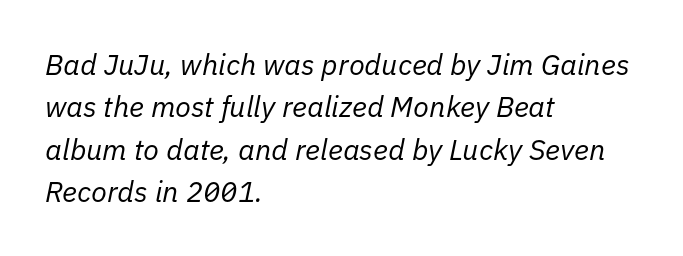
Looks like regular typesetting: each glyph gets only the width it needs. The passage shown has conventional tracking throughout. Is the block centered? No — it sits flush against the left margin. The passage shown is not bold in any degree. Check under the words: just untouched page.
